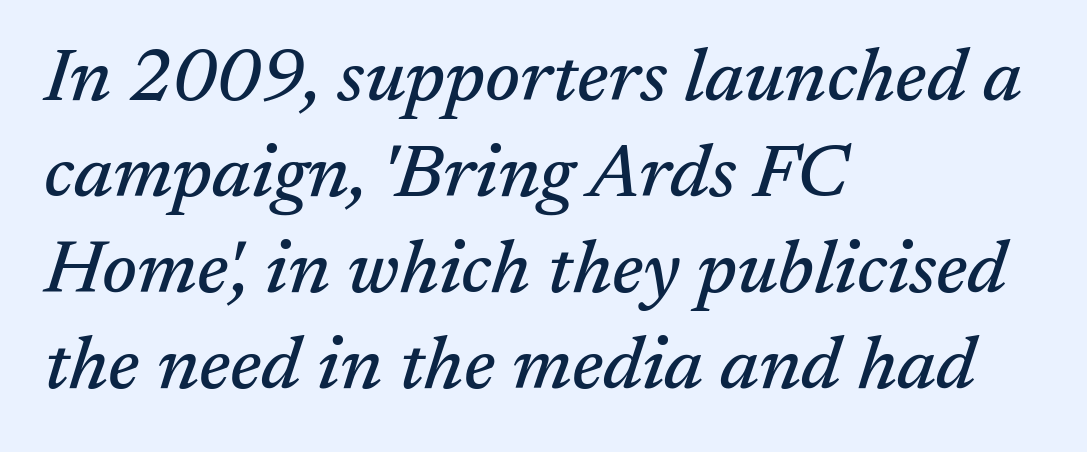
The image shows 75 px serif type, italic (leaning right); set left-aligned, normal line spacing (1.28x), normal letter spacing, not underlined; medium stroke contrast and a medium x-height.
